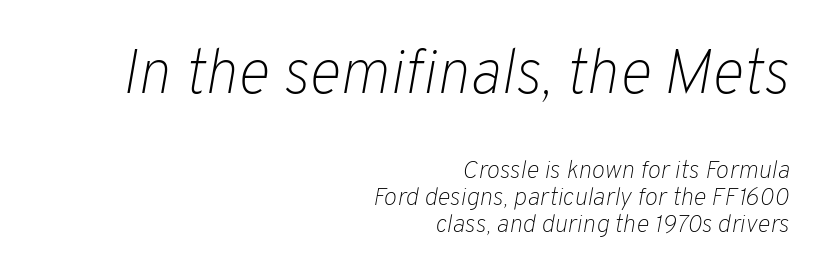
The face used here has a pronounced slope to its letters. In CSS terms this would be text-align: right. Compare the two chunks: the upper has the greater cap height. No heavy texture on the line: the type isn't bold. A bare baseline throughout the passage. Leading: reduced.
